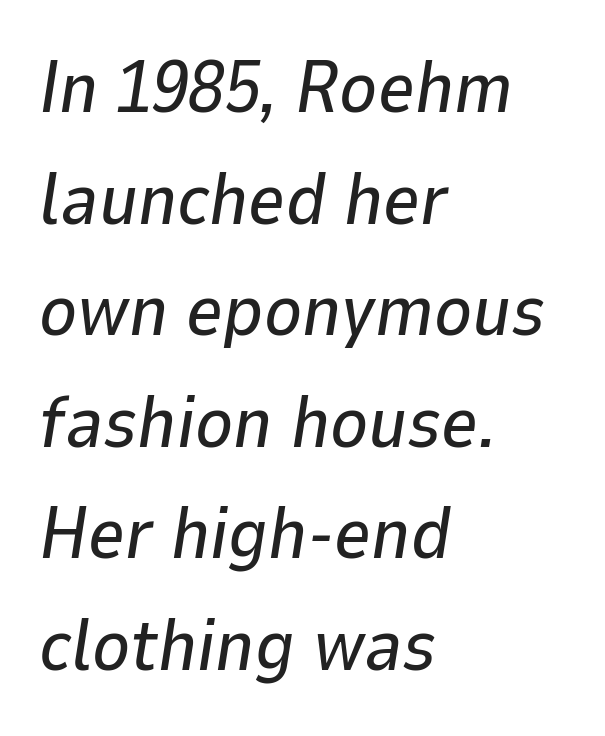
Q: Is the text italic (slanted)? A: Yes, it leans right by about 9 degrees.
Q: Is the text underlined? A: No.
Q: How is the paragraph aligned? A: Left-aligned.
Q: Is the spacing between letters normal or unusually wide? A: Normal.
Q: Is the spacing between lines tight, normal or loose? A: Normal.
Q: Width (condensed, normal, or wide)? A: Normal.
Q: Stroke contrast? A: Low.
Q: x-height? A: Medium.
Q: Monospaced? A: No.
